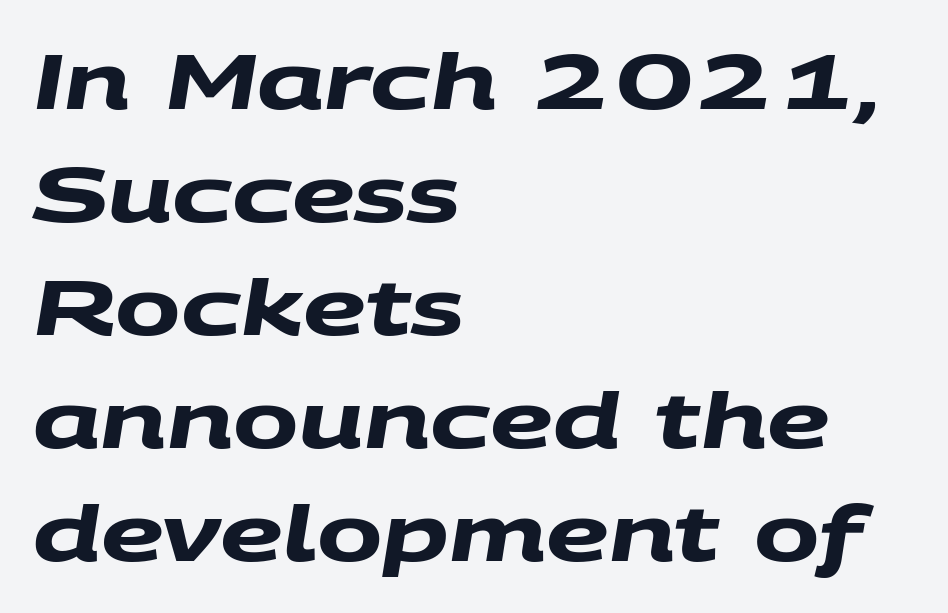
Q: Is the text bold? A: Yes.
Q: Is the typeface a serif or a sans-serif typeface? A: Sans-serif.
Q: Is the text underlined? A: No.
Q: How is the paragraph aligned? A: Left-aligned.
Q: Is the spacing between letters normal or unusually wide? A: Normal.
Q: Is the spacing between lines tight, normal or loose? A: Normal.
Q: Width (condensed, normal, or wide)? A: Wide.
Q: Stroke contrast? A: Medium.
Q: x-height? A: Large.
Q: Monospaced? A: No.
